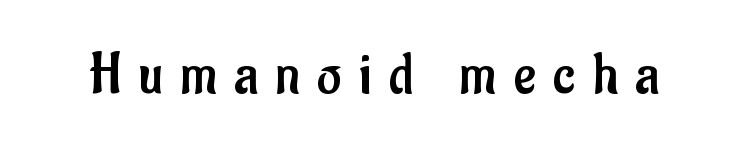
Q: Is the text bold? A: No.
Q: Is the text italic (slanted)? A: No, it is upright.
Q: Is the typeface a serif or a sans-serif typeface? A: Sans-serif.
Q: Is the text underlined? A: No.
Q: Is the spacing between letters normal or unusually wide? A: Unusually wide.
Q: Width (condensed, normal, or wide)? A: Condensed.
Q: Stroke contrast? A: Low.
Q: x-height? A: Small.
Q: Monospaced? A: No.
